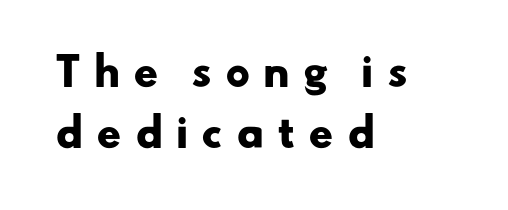
{"serif": "no", "bold": "yes", "weight": "heavy", "width": "wide", "stroke_contrast": "low", "x_height": "small", "monospaced": "no", "underline": "no", "align": "left", "line_spacing": "normal", "line_spacing_ratio": 1.6, "letter_spacing": "wide", "letter_spacing_em": 0.34, "glyph_px": 38}
